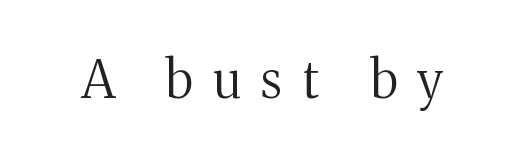
The image shows 51 px regular-weight serif type, upright; set unusually wide letter spacing (+0.4 em), not underlined; medium stroke contrast and a medium x-height.
